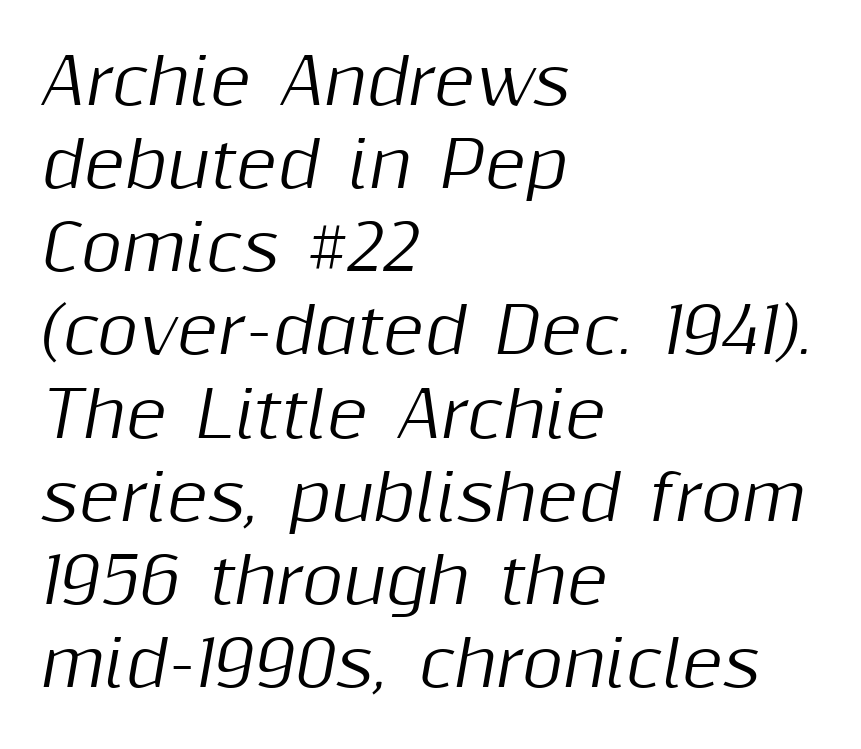
Q: Is the text italic (slanted)? A: Yes, it leans right by about 10 degrees.
Q: Is the text underlined? A: No.
Q: How is the paragraph aligned? A: Left-aligned.
Q: Is the spacing between letters normal or unusually wide? A: Normal.
Q: Is the spacing between lines tight, normal or loose? A: Normal.
Q: Width (condensed, normal, or wide)? A: Normal.
Q: Stroke contrast? A: Medium.
Q: x-height? A: Medium.
Q: Monospaced? A: No.
